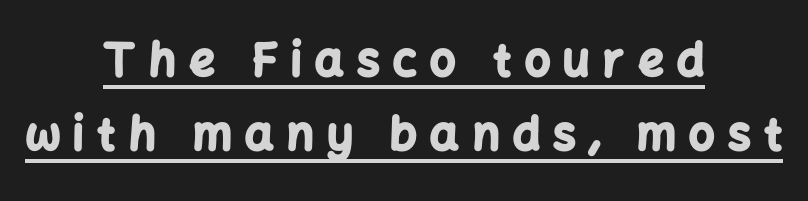
{"serif": "no", "italic": "no", "bold": "yes", "weight": "bold", "width": "normal", "stroke_contrast": "low", "x_height": "medium", "monospaced": "no", "underline": "yes", "align": "center", "line_spacing": "normal", "line_spacing_ratio": 1.65, "letter_spacing": "wide", "letter_spacing_em": 0.3, "glyph_px": 45}
